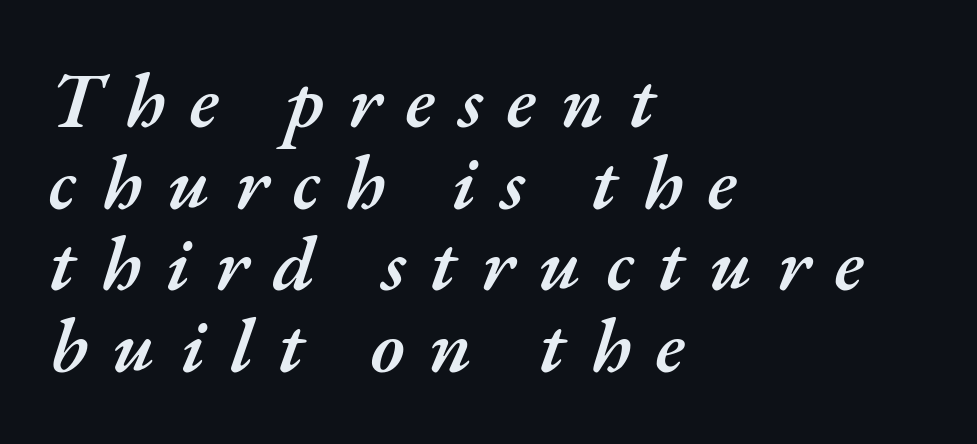
Q: Is the text bold? A: Semi-bold.
Q: Is the text italic (slanted)? A: Yes, it leans right by about 17 degrees.
Q: Is the text underlined? A: No.
Q: How is the paragraph aligned? A: Left-aligned.
Q: Is the spacing between letters normal or unusually wide? A: Unusually wide.
Q: Is the spacing between lines tight, normal or loose? A: Tight.
Q: Width (condensed, normal, or wide)? A: Normal.
Q: Stroke contrast? A: Medium.
Q: x-height? A: Small.
Q: Monospaced? A: No.
